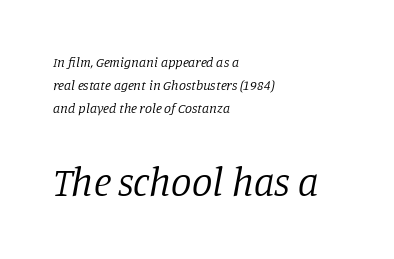
Q: Is the text bold? A: No.
Q: Is the text italic (slanted)? A: Yes, it leans right by about 11 degrees.
Q: Is the typeface a serif or a sans-serif typeface? A: Serif.
Q: Is the text underlined? A: No.
Q: How is the paragraph aligned? A: Left-aligned.
Q: Is the spacing between letters normal or unusually wide? A: Normal.
Q: Is the spacing between lines tight, normal or loose? A: Normal.
Q: Which block of text is set in a larger size, the first (top) or the second (bottom)? A: The second (bottom) one.
Q: Width (condensed, normal, or wide)? A: Normal.
Q: Stroke contrast? A: Low.
Q: x-height? A: Large.
Q: Monospaced? A: No.
